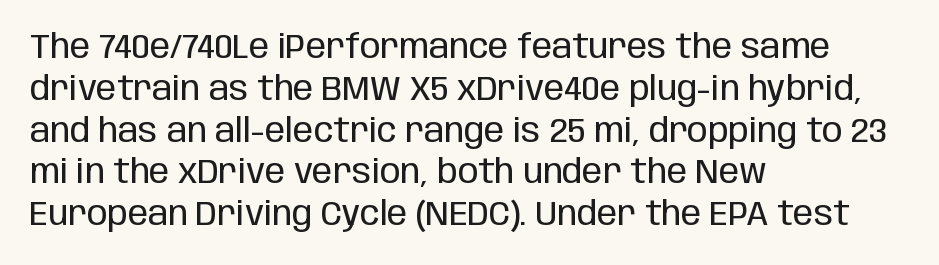
The image shows 34 px regular-weight, condensed sans-serif type, upright; set left-aligned, line spacing 1.23x, normal letter spacing, not underlined; low stroke contrast and a large x-height.
